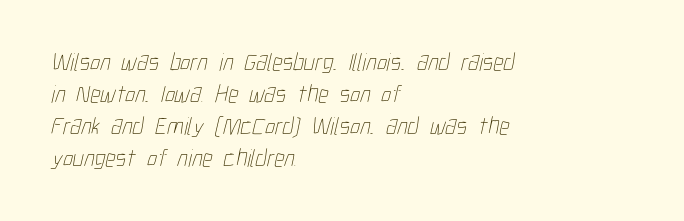
{"bold": "no", "underline": "no", "align": "left", "line_spacing": "normal", "line_spacing_ratio": 1.28, "letter_spacing": "normal", "letter_spacing_em": 0.0, "glyph_px": 25}
